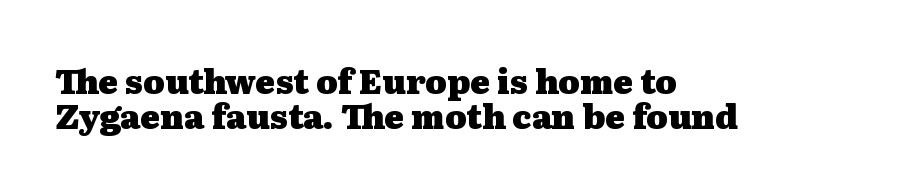
Compared with an ordinary text face, these strokes are far heavier — a full bold. Each word holds together tightly as a unit, with standard inter-letter gaps. Which margin do the lines hug? The left one — the right edge is uneven. Is there much room between lines? No — they nearly touch. The glyphs are unaccompanied by any horizontal stroke below them.
